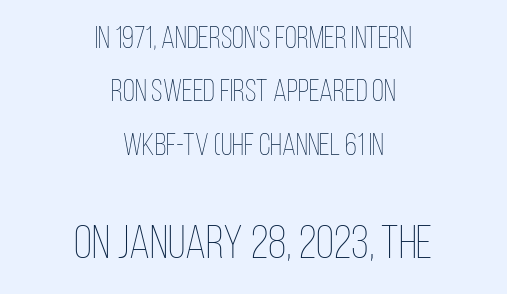
The image shows 47 px thin, condensed type, upright; set centered, line spacing 1.72x, normal letter spacing, not underlined; the second (bottom) block is 1.52x larger; low stroke contrast and a large x-height.
